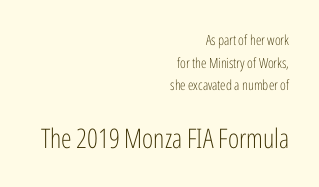
The image shows 27 px text type, upright; set right-aligned, normal line spacing (1.61x), normal letter spacing, not underlined; the second (bottom) block is 1.93x larger.
